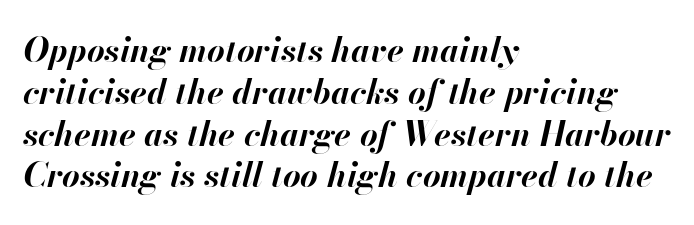
The image shows 34 px bold type, italic (leaning right); set left-aligned, line spacing 1.23x, normal letter spacing, not underlined; high stroke contrast and a small x-height.
